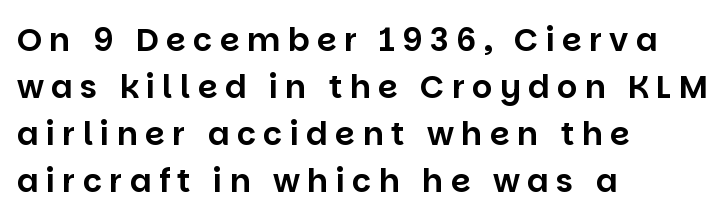
Q: Is the text italic (slanted)? A: No, it is upright.
Q: Is the typeface a serif or a sans-serif typeface? A: Sans-serif.
Q: Is the text underlined? A: No.
Q: How is the paragraph aligned? A: Left-aligned.
Q: Is the spacing between letters normal or unusually wide? A: Unusually wide.
Q: Is the spacing between lines tight, normal or loose? A: Normal.
Q: Width (condensed, normal, or wide)? A: Normal.
Q: Stroke contrast? A: Low.
Q: x-height? A: Large.
Q: Monospaced? A: No.
